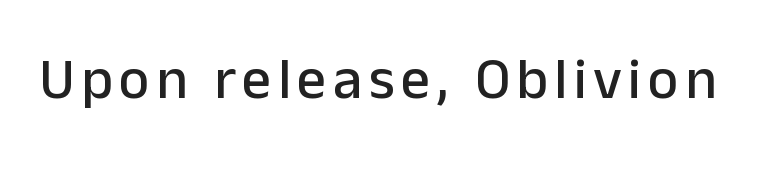
{"serif": "no", "italic": "no", "width": "normal", "stroke_contrast": "low", "x_height": "medium", "monospaced": "no", "underline": "no", "glyph_px": 58}
